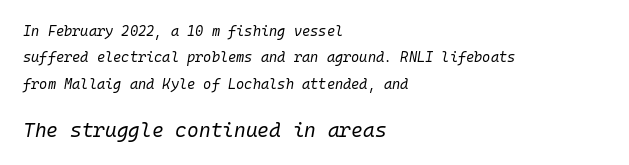
{"italic": "yes", "lean": "right", "slant_degrees": 10, "bold": "no", "underline": "no", "align": "left", "line_spacing_ratio": 1.88, "letter_spacing": "normal", "letter_spacing_em": 0.0, "larger_block": "second", "size_ratio": 1.43, "glyph_px": 20}
